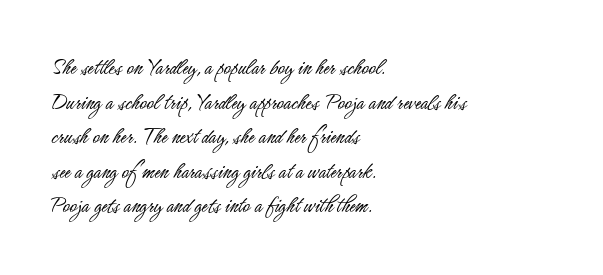
Q: Is the text bold? A: No.
Q: Is the text italic (slanted)? A: Yes.
Q: Is the text underlined? A: No.
Q: How is the paragraph aligned? A: Left-aligned.
Q: Is the spacing between letters normal or unusually wide? A: Normal.
Q: Is the spacing between lines tight, normal or loose? A: Normal.
